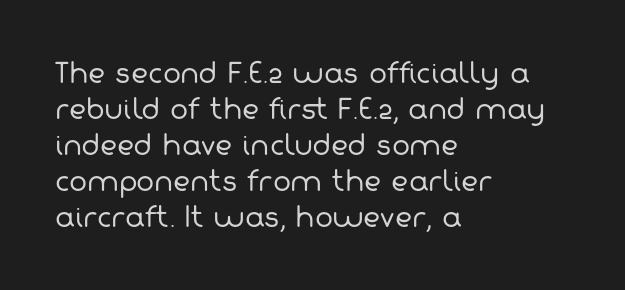
{"bold": "no", "underline": "no", "align": "left", "line_spacing": "normal", "line_spacing_ratio": 1.33, "letter_spacing": "normal", "letter_spacing_em": 0.0, "glyph_px": 27}
